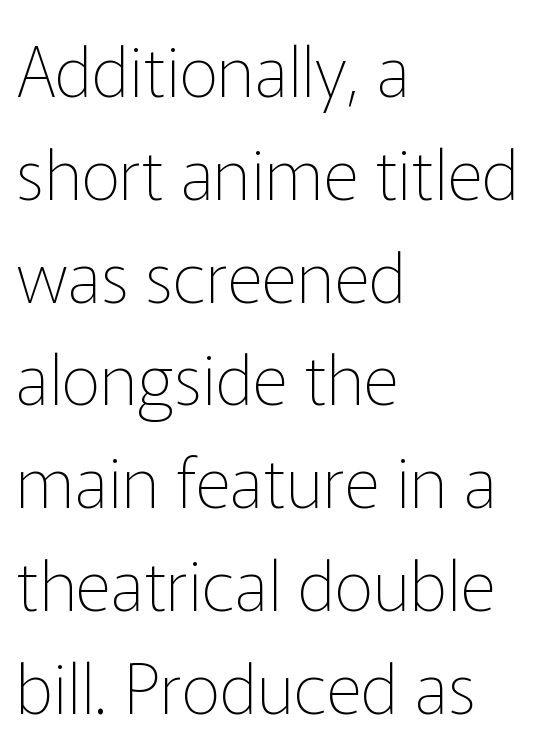
Does extra space separate the letters? No, they use regular spacing. When letters stand straight like this, we call the style roman or upright. Are there feet on the stems? There aren't — it's a sans. Caption: multi-line text, flush left, ragged right. You could not count columns in this text — the font is proportionally spaced.
